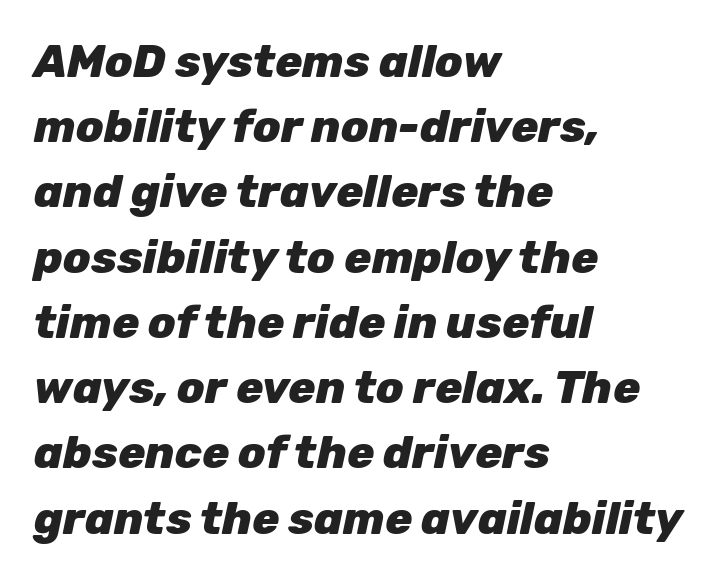
{"italic": "yes", "lean": "right", "slant_degrees": 12, "bold": "yes", "weight": "heavy", "width": "normal", "stroke_contrast": "low", "x_height": "medium", "monospaced": "no", "underline": "no", "align": "left", "line_spacing": "normal", "line_spacing_ratio": 1.45, "letter_spacing": "normal", "letter_spacing_em": 0.0, "glyph_px": 45}
